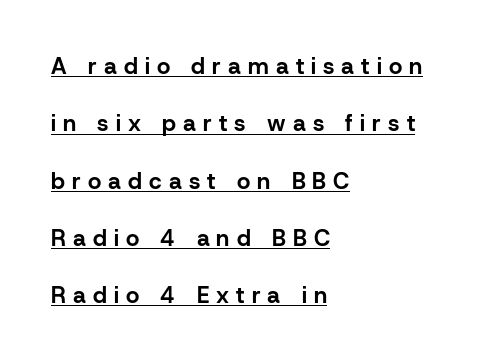
Q: Is the text bold? A: Yes.
Q: Is the text italic (slanted)? A: No, it is upright.
Q: Is the text underlined? A: Yes.
Q: How is the paragraph aligned? A: Left-aligned.
Q: Is the spacing between letters normal or unusually wide? A: Unusually wide.
Q: Is the spacing between lines tight, normal or loose? A: Loose.
